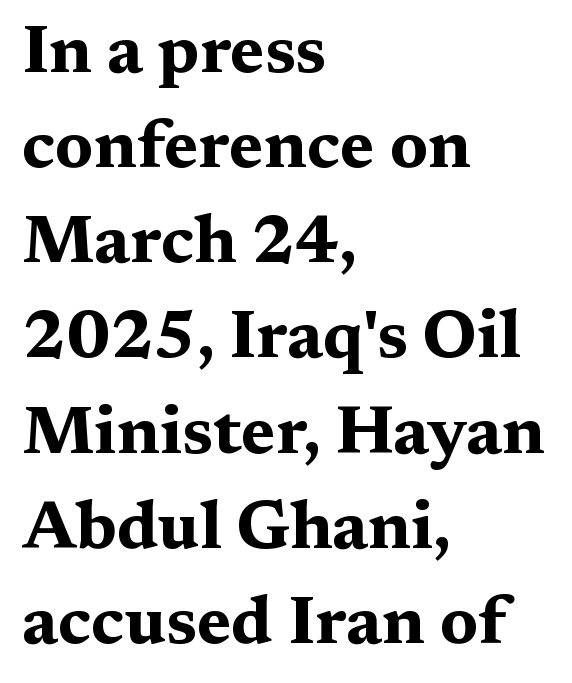
Here the designer chose a conventional face with non-uniform glyph widths. A dark, heavy texture on the line: the type is bold. Line spacing here is normal. Check under the words: just untouched page. The rendering shows small feet on the letterforms — a serif design.
